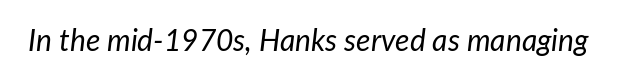
The image shows 30 px regular-weight type, italic (leaning right); set normal letter spacing, not underlined; low stroke contrast and a medium x-height.
